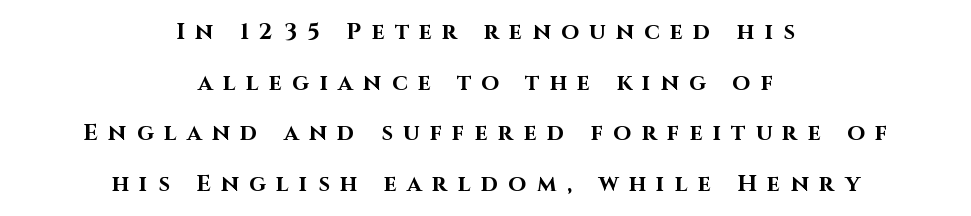
{"italic": "no", "bold": "yes", "underline": "no", "align": "center", "line_spacing": "loose", "line_spacing_ratio": 2.2, "letter_spacing": "wide", "letter_spacing_em": 0.45, "glyph_px": 23}
